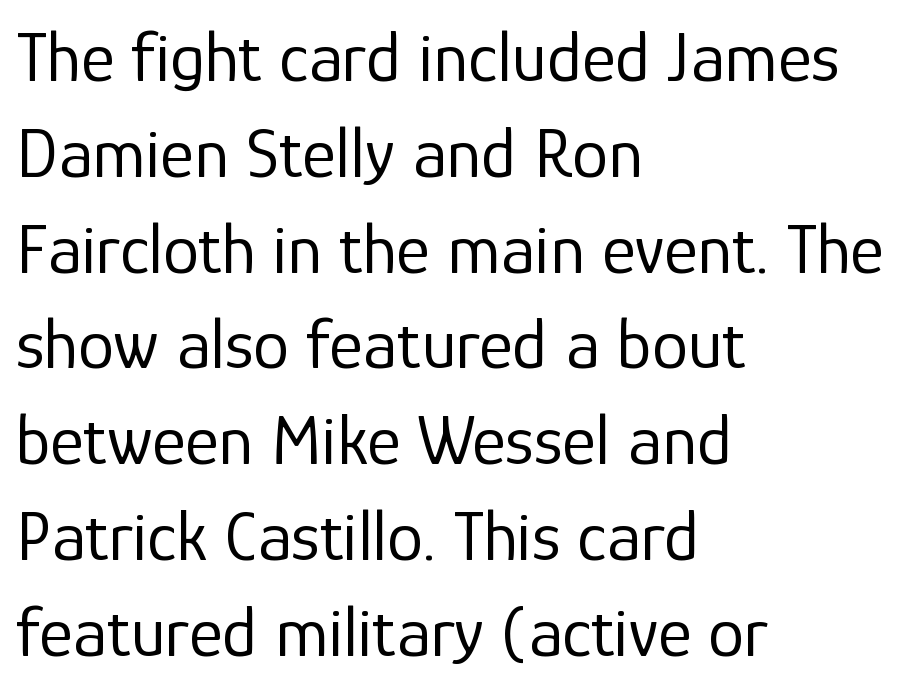
{"serif": "no", "italic": "no", "bold": "no", "weight": "regular", "width": "normal", "stroke_contrast": "low", "x_height": "medium", "monospaced": "no", "underline": "no", "align": "left", "line_spacing": "normal", "line_spacing_ratio": 1.33, "letter_spacing": "normal", "letter_spacing_em": 0.0, "glyph_px": 72}
